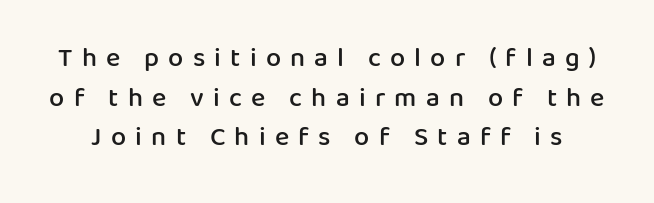
{"italic": "no", "bold": "semi", "underline": "no", "line_spacing": "normal", "line_spacing_ratio": 1.47, "letter_spacing": "wide", "letter_spacing_em": 0.34, "glyph_px": 27}
